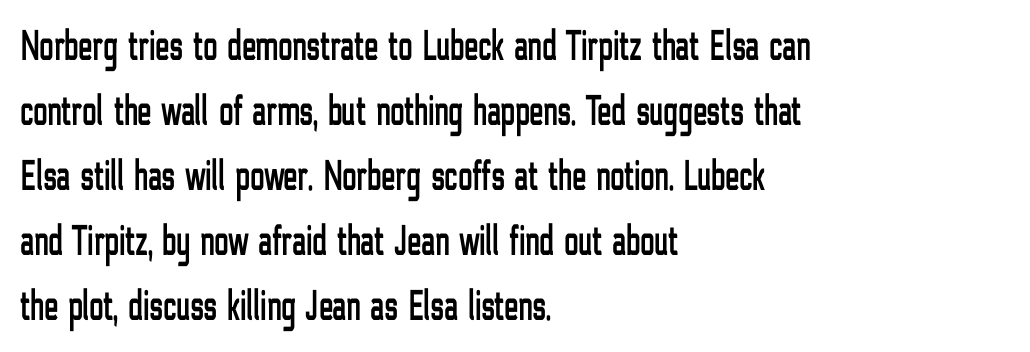
{"serif": "no", "italic": "no", "width": "condensed", "stroke_contrast": "low", "x_height": "medium", "monospaced": "no", "underline": "no", "align": "left", "line_spacing": "normal", "line_spacing_ratio": 1.51, "letter_spacing": "normal", "letter_spacing_em": 0.0, "glyph_px": 43}
